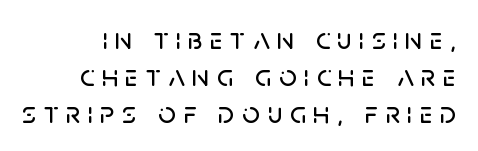
The image shows 31 px sans-serif type, upright; set line spacing 1.2x, unusually wide letter spacing (+0.24 em), not underlined; low stroke contrast and a large x-height.
